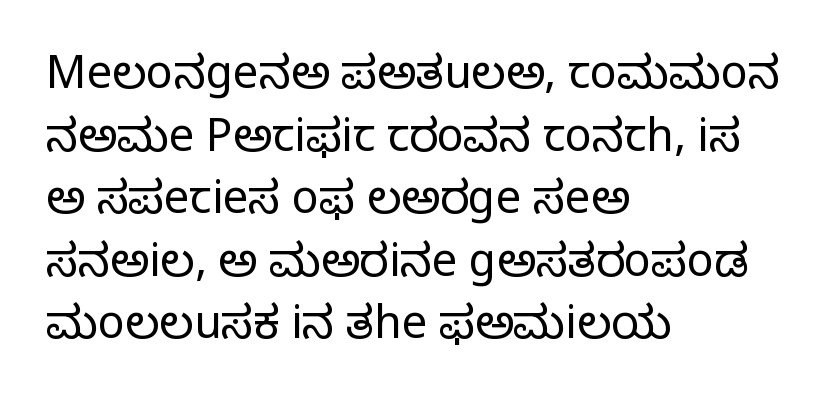
The weight tops out at a normal text grade. Where is the straight margin? On the left. The type family on display is of the serif kind. Proportional: the letters do not fall into vertical columns.
